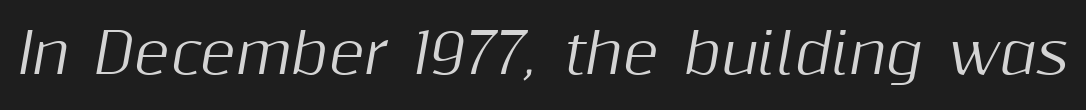
The image shows 55 px text type, italic (leaning right); set normal letter spacing, not underlined; medium stroke contrast and a medium x-height.
